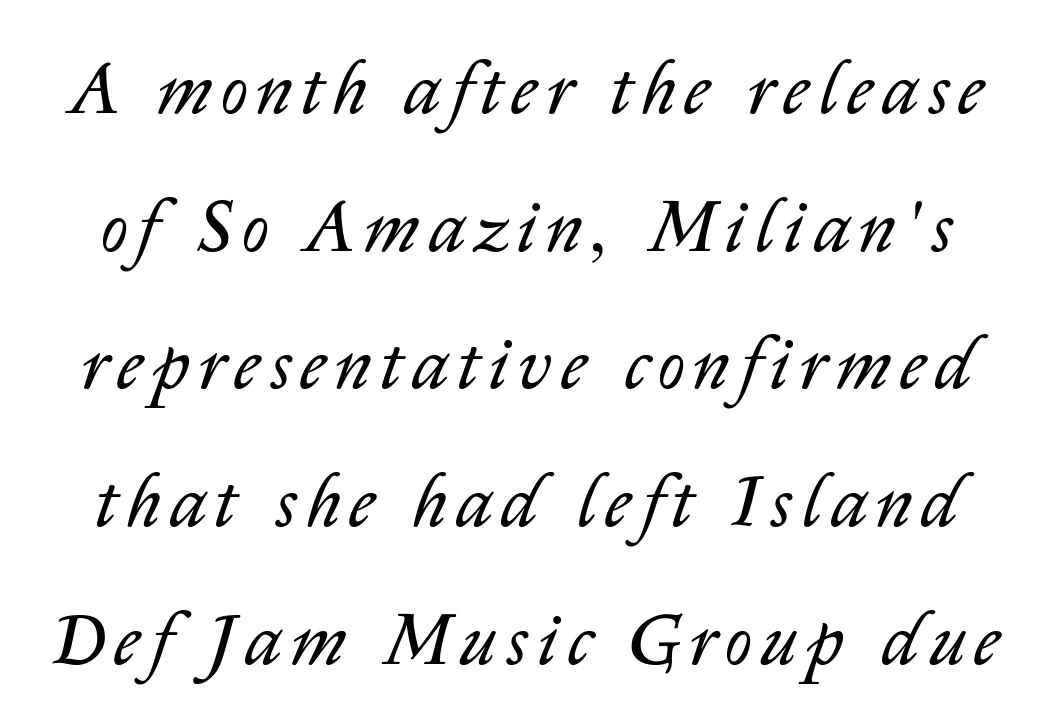
The image shows 74 px regular-weight type, italic (leaning right); set line spacing 1.86x, not underlined; low stroke contrast and a medium x-height.
